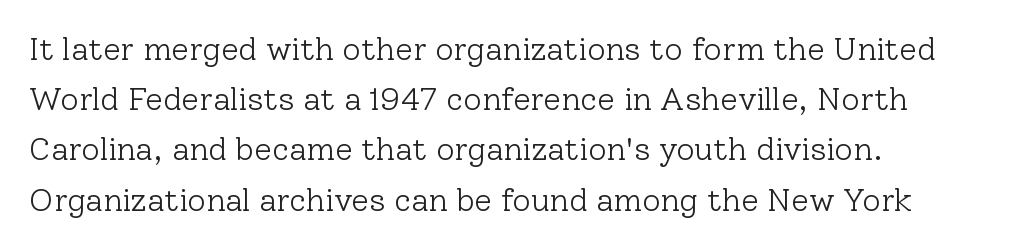
The image shows 32 px light serif type, upright; set left-aligned, normal line spacing (1.57x), normal letter spacing, not underlined; low stroke contrast and a medium x-height.
